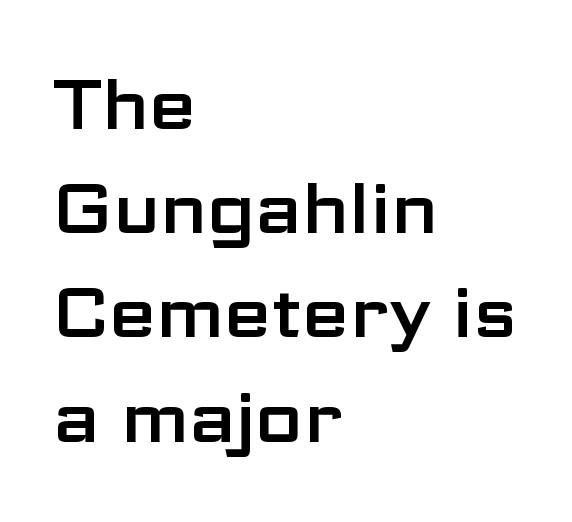
{"serif": "no", "italic": "no", "width": "wide", "stroke_contrast": "low", "x_height": "medium", "monospaced": "no", "underline": "no", "align": "left", "line_spacing": "normal", "line_spacing_ratio": 1.51, "letter_spacing": "normal", "letter_spacing_em": 0.0, "glyph_px": 69}
